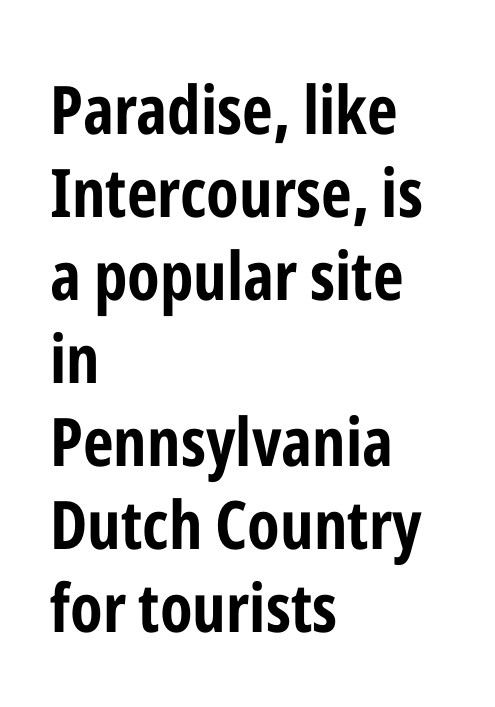
Q: Is the text bold? A: Yes.
Q: Is the text italic (slanted)? A: No, it is upright.
Q: Is the typeface a serif or a sans-serif typeface? A: Sans-serif.
Q: Is the text underlined? A: No.
Q: How is the paragraph aligned? A: Left-aligned.
Q: Is the spacing between letters normal or unusually wide? A: Normal.
Q: Width (condensed, normal, or wide)? A: Condensed.
Q: Stroke contrast? A: Low.
Q: x-height? A: Medium.
Q: Monospaced? A: No.
